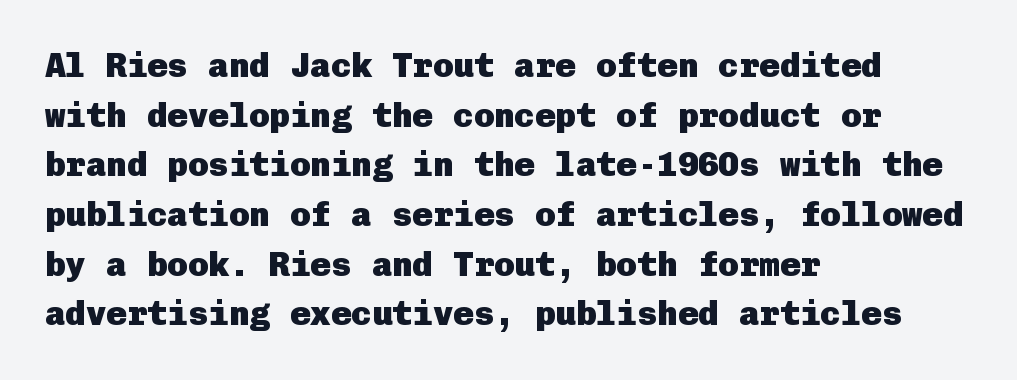
The image shows 34 px heavy sans-serif type, upright; set left-aligned, normal line spacing (1.46x), normal letter spacing, not underlined; low stroke contrast and a medium x-height.
